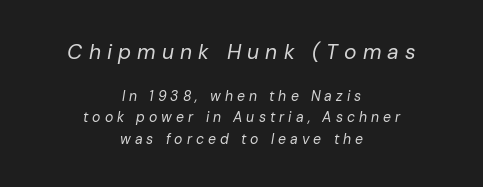
Q: Is the text bold? A: No.
Q: Is the text italic (slanted)? A: Yes, it leans right by about 10 degrees.
Q: Is the text underlined? A: No.
Q: How is the paragraph aligned? A: Centered.
Q: Is the spacing between letters normal or unusually wide? A: Unusually wide.
Q: Is the spacing between lines tight, normal or loose? A: Normal.
Q: Which block of text is set in a larger size, the first (top) or the second (bottom)? A: The first (top) one.
